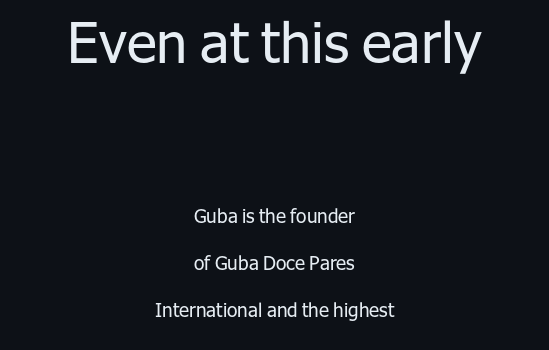
Q: Is the text bold? A: No.
Q: Is the text italic (slanted)? A: No, it is upright.
Q: Is the typeface a serif or a sans-serif typeface? A: Sans-serif.
Q: Is the text underlined? A: No.
Q: How is the paragraph aligned? A: Centered.
Q: Is the spacing between letters normal or unusually wide? A: Normal.
Q: Is the spacing between lines tight, normal or loose? A: Loose.
Q: Which block of text is set in a larger size, the first (top) or the second (bottom)? A: The first (top) one.
Q: Width (condensed, normal, or wide)? A: Normal.
Q: Stroke contrast? A: Low.
Q: x-height? A: Medium.
Q: Monospaced? A: No.
